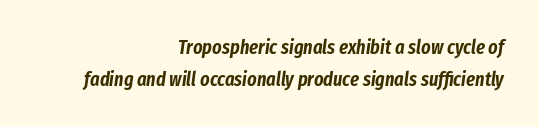
There's an unmistakable incline to the writing here. A typesetter would call this zero additional tracking. Which margin do the lines hug? The right one — the left edge is uneven. Rule under the text: the space is simply empty.
